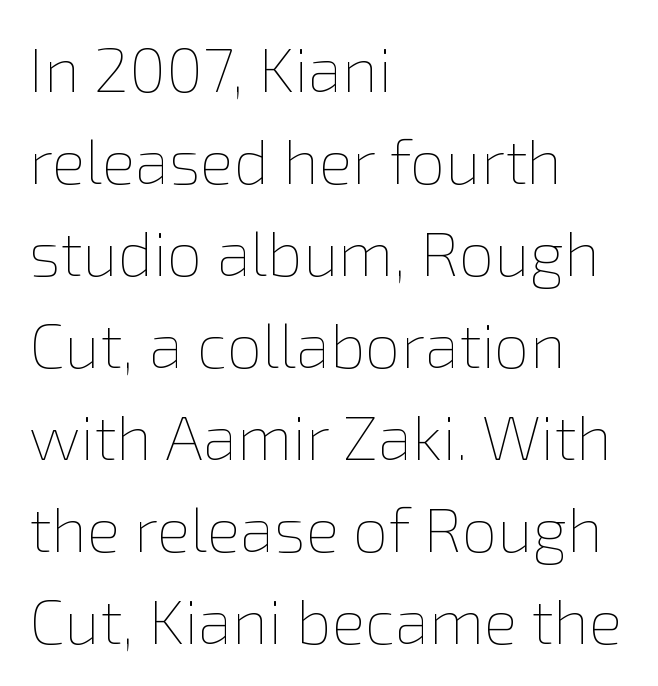
{"italic": "no", "bold": "no", "weight": "thin", "width": "normal", "stroke_contrast": "low", "x_height": "medium", "monospaced": "no", "underline": "no", "align": "left", "line_spacing": "normal", "line_spacing_ratio": 1.46, "letter_spacing": "normal", "letter_spacing_em": 0.0, "glyph_px": 63}
